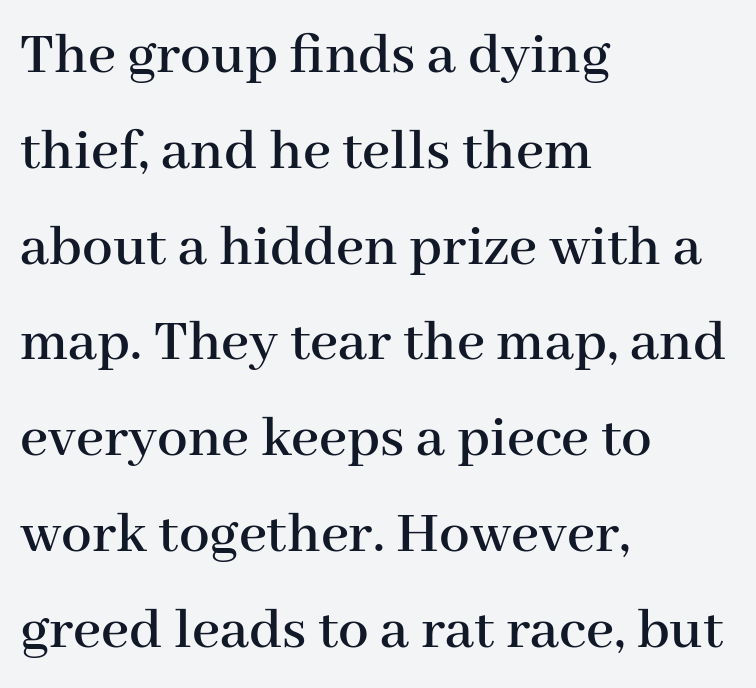
Proportional: the letters do not fall into vertical columns. A clean baseline with only descenders dipping below it. Examine the stroke ends and you'll spot serifs. Compared with typical body copy, the letter spacing here is the same.
